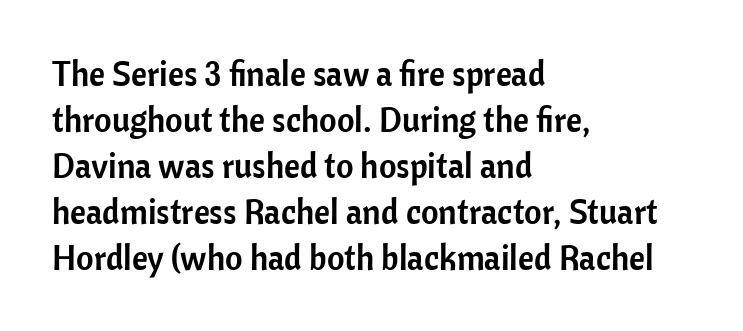
The image shows 34 px sans-serif type, upright; set left-aligned, normal line spacing (1.35x), normal letter spacing, not underlined; low stroke contrast and a medium x-height.
